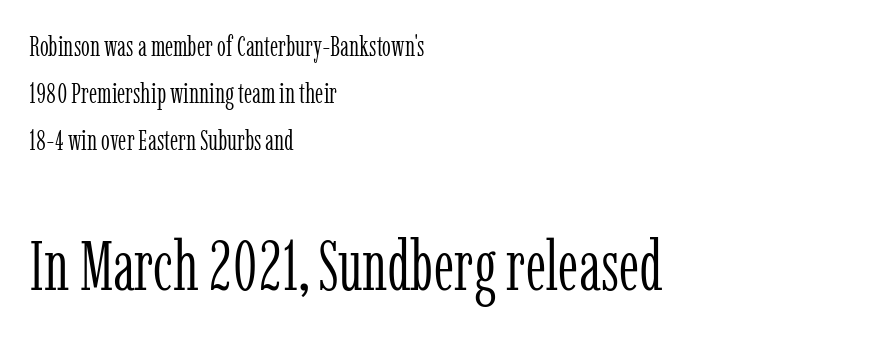
Q: Is the text bold? A: No.
Q: Is the text italic (slanted)? A: No, it is upright.
Q: Is the typeface a serif or a sans-serif typeface? A: Serif.
Q: Is the text underlined? A: No.
Q: How is the paragraph aligned? A: Left-aligned.
Q: Is the spacing between letters normal or unusually wide? A: Normal.
Q: Is the spacing between lines tight, normal or loose? A: Normal.
Q: Which block of text is set in a larger size, the first (top) or the second (bottom)? A: The second (bottom) one.
Q: Width (condensed, normal, or wide)? A: Condensed.
Q: Stroke contrast? A: Low.
Q: x-height? A: Medium.
Q: Monospaced? A: No.
